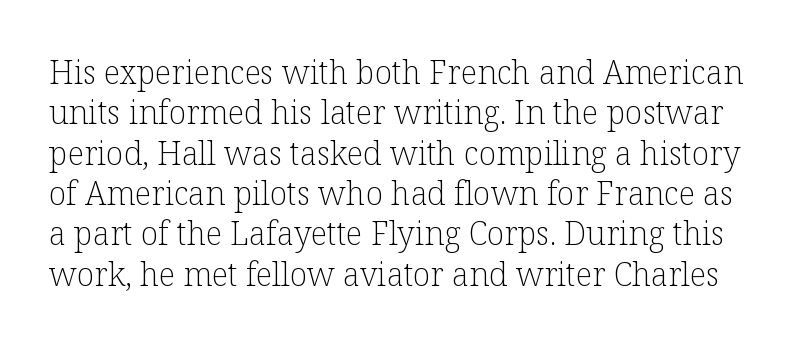
The image shows 32 px light serif type, upright; set normal line spacing (1.26x), normal letter spacing, not underlined; low stroke contrast and a medium x-height.
